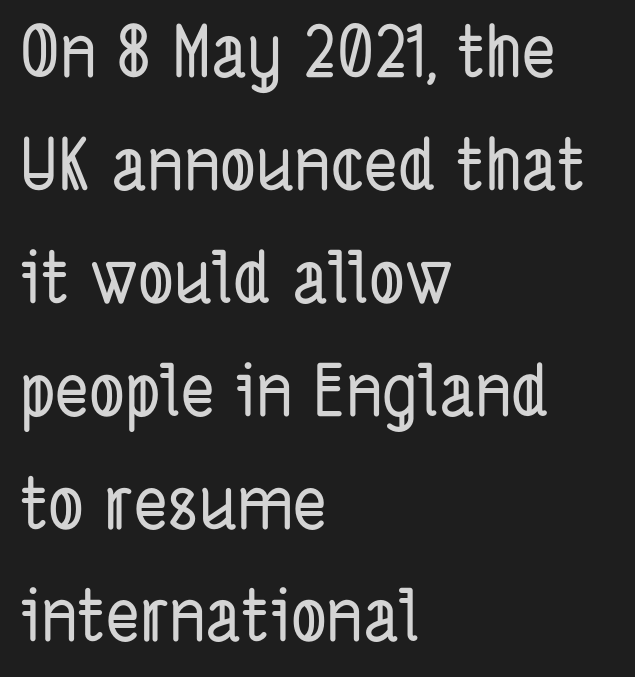
The image shows 71 px condensed sans-serif type; set left-aligned, normal line spacing (1.59x), normal letter spacing, not underlined; low stroke contrast and a medium x-height.
